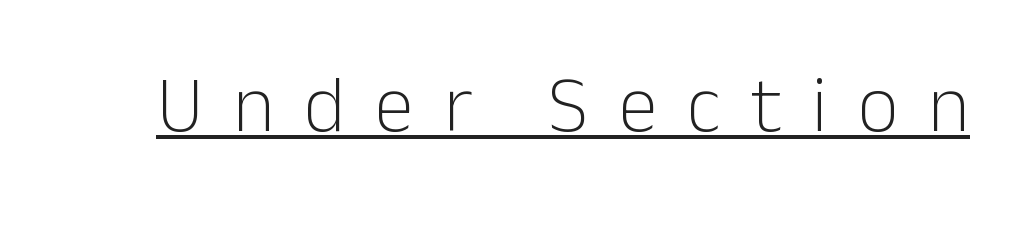
The image shows 80 px light sans-serif type, upright; set unusually wide letter spacing (+0.37 em), underlined; low stroke contrast and a medium x-height.
